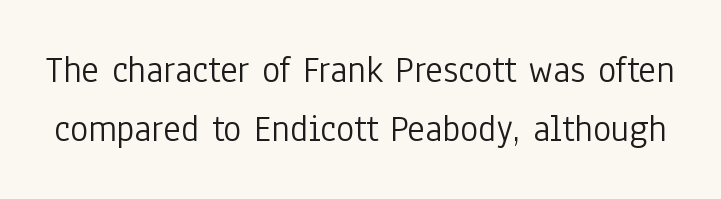
The image shows 38 px light, condensed sans-serif type, upright; set normal line spacing (1.54x), normal letter spacing, not underlined; low stroke contrast and a medium x-height.
